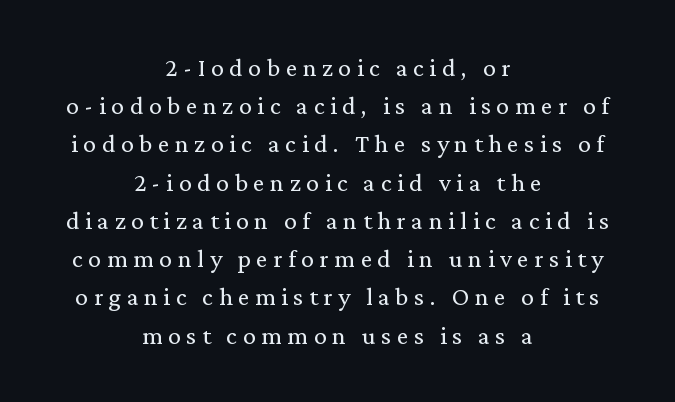
{"italic": "no", "bold": "no", "underline": "no", "align": "center", "line_spacing": "normal", "line_spacing_ratio": 1.47, "letter_spacing": "wide", "letter_spacing_em": 0.21, "glyph_px": 26}
